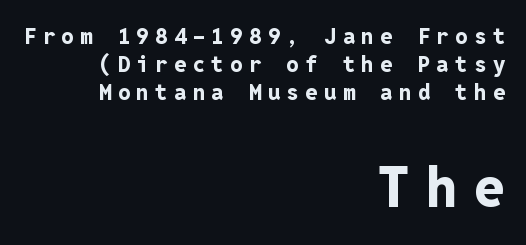
The image shows 56 px bold sans-serif type, upright, monospaced; set right-aligned, normal line spacing (1.27x), unusually wide letter spacing (+0.29 em), not underlined; the second (bottom) block is 2.55x larger; low stroke contrast and a medium x-height.
